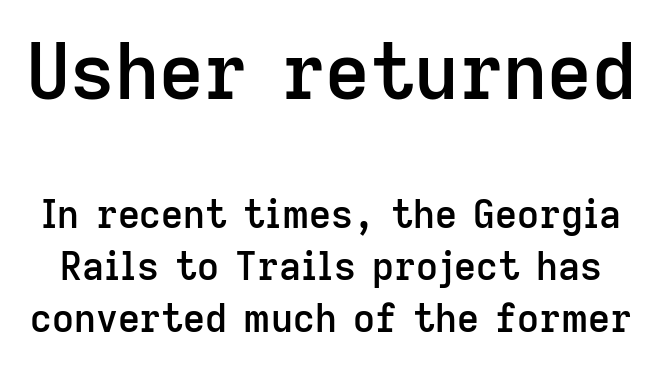
{"serif": "no", "italic": "no", "bold": "semi", "weight": "semibold", "width": "normal", "stroke_contrast": "low", "x_height": "medium", "monospaced": "no", "underline": "no", "line_spacing": "normal", "line_spacing_ratio": 1.37, "letter_spacing": "normal", "letter_spacing_em": 0.0, "larger_block": "first", "size_ratio": 2.03, "glyph_px": 77}
